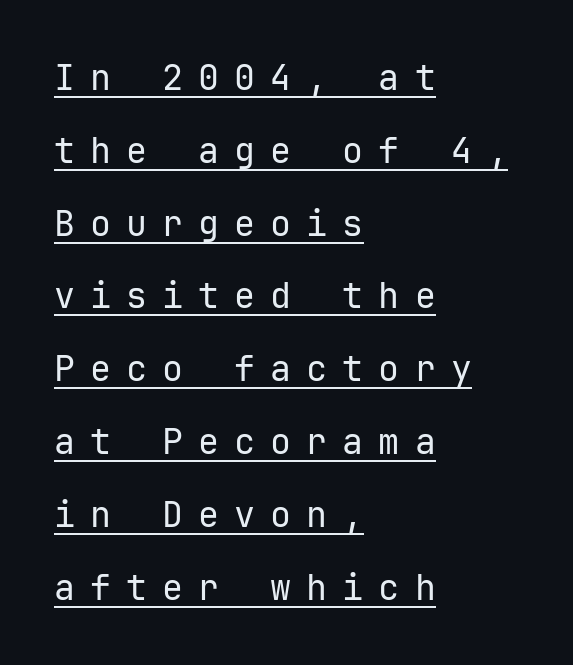
Q: Is the text bold? A: No.
Q: Is the text italic (slanted)? A: No, it is upright.
Q: Is the typeface a serif or a sans-serif typeface? A: Sans-serif.
Q: Is the text underlined? A: Yes.
Q: How is the paragraph aligned? A: Left-aligned.
Q: Is the spacing between letters normal or unusually wide? A: Unusually wide.
Q: Is the spacing between lines tight, normal or loose? A: Loose.
Q: Width (condensed, normal, or wide)? A: Normal.
Q: Stroke contrast? A: Low.
Q: x-height? A: Medium.
